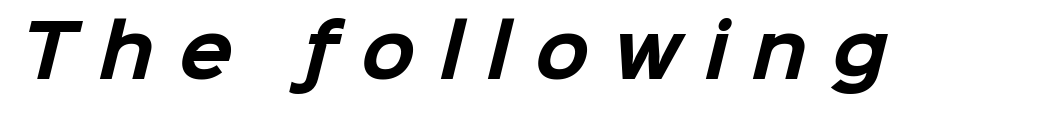
{"serif": "no", "bold": "yes", "weight": "bold", "width": "normal", "stroke_contrast": "low", "x_height": "medium", "monospaced": "no", "underline": "no", "letter_spacing": "wide", "letter_spacing_em": 0.34, "glyph_px": 71}
